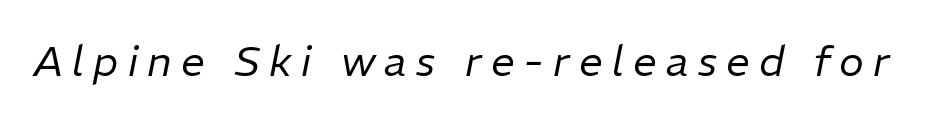
Q: Is the text bold? A: No.
Q: Is the text italic (slanted)? A: Yes, it leans right by about 11 degrees.
Q: Is the text underlined? A: No.
Q: Is the spacing between letters normal or unusually wide? A: Unusually wide.
Q: Width (condensed, normal, or wide)? A: Normal.
Q: Stroke contrast? A: Low.
Q: x-height? A: Medium.
Q: Monospaced? A: No.
